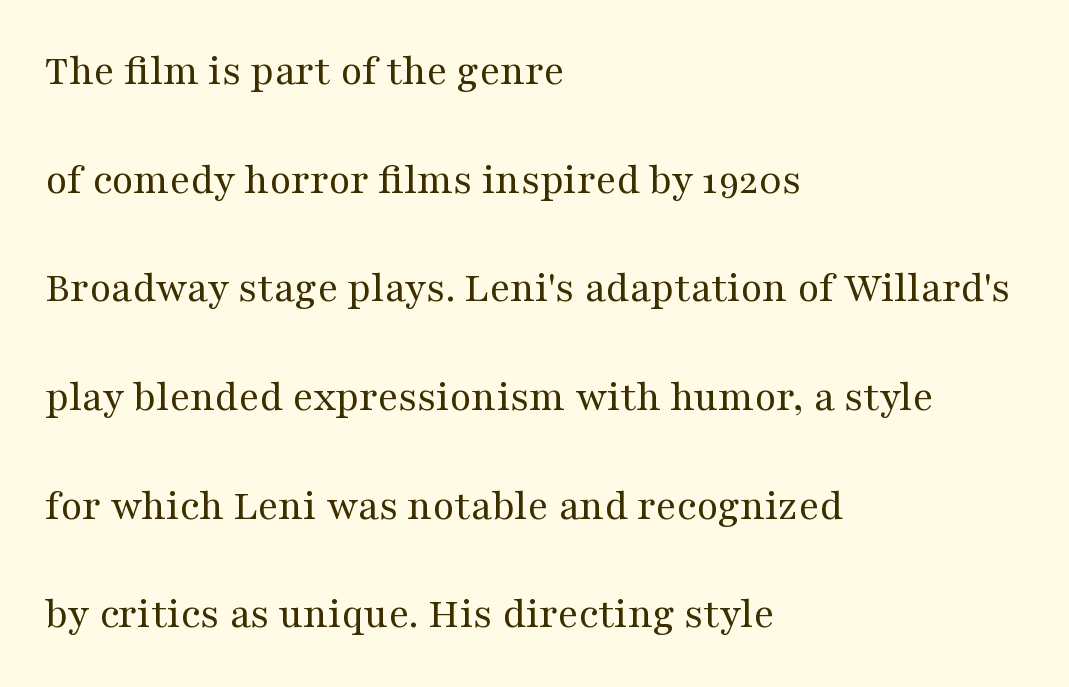
Q: Is the text bold? A: No.
Q: Is the text italic (slanted)? A: No, it is upright.
Q: Is the typeface a serif or a sans-serif typeface? A: Serif.
Q: Is the text underlined? A: No.
Q: How is the paragraph aligned? A: Left-aligned.
Q: Is the spacing between letters normal or unusually wide? A: Normal.
Q: Is the spacing between lines tight, normal or loose? A: Loose.
Q: Width (condensed, normal, or wide)? A: Wide.
Q: Stroke contrast? A: Medium.
Q: x-height? A: Medium.
Q: Monospaced? A: No.
